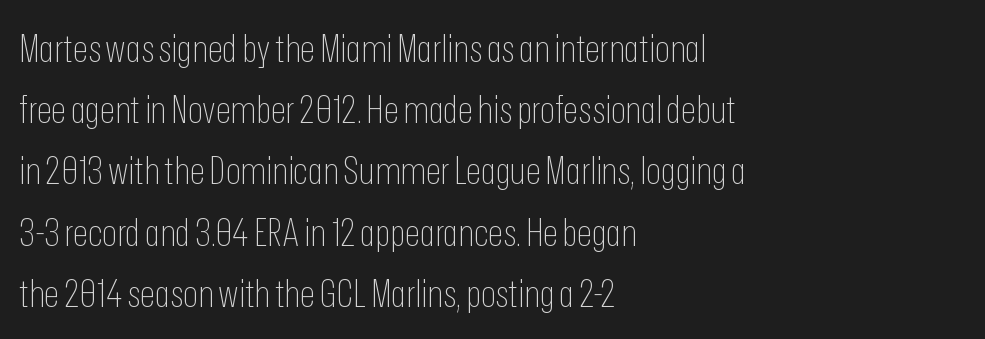
Q: Is the text bold? A: No.
Q: Is the text italic (slanted)? A: No, it is upright.
Q: Is the typeface a serif or a sans-serif typeface? A: Sans-serif.
Q: Is the text underlined? A: No.
Q: How is the paragraph aligned? A: Left-aligned.
Q: Is the spacing between letters normal or unusually wide? A: Normal.
Q: Is the spacing between lines tight, normal or loose? A: Normal.
Q: Width (condensed, normal, or wide)? A: Condensed.
Q: Stroke contrast? A: Low.
Q: x-height? A: Medium.
Q: Monospaced? A: No.
